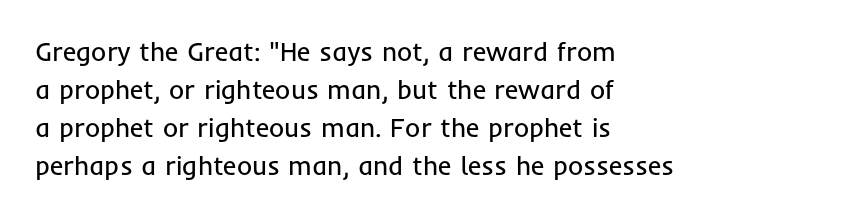
The image shows 26 px text type, upright; set left-aligned, normal line spacing (1.46x), normal letter spacing, not underlined.
